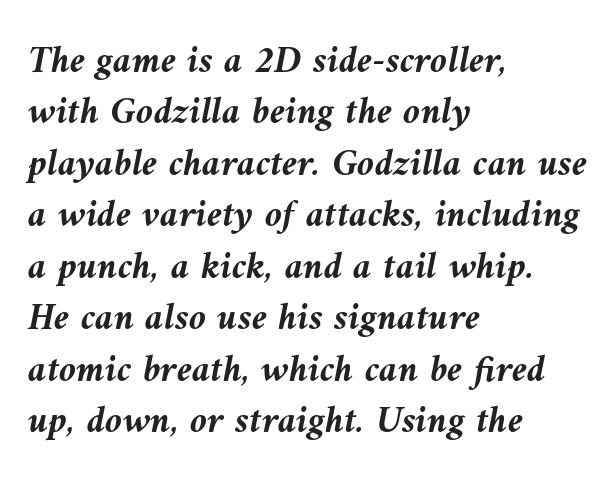
Q: Is the text bold? A: Yes.
Q: Is the text italic (slanted)? A: Yes, it leans left by about 10 degrees.
Q: Is the text underlined? A: No.
Q: How is the paragraph aligned? A: Left-aligned.
Q: Is the spacing between letters normal or unusually wide? A: Normal.
Q: Is the spacing between lines tight, normal or loose? A: Normal.
Q: Width (condensed, normal, or wide)? A: Normal.
Q: Stroke contrast? A: Medium.
Q: x-height? A: Medium.
Q: Monospaced? A: No.
